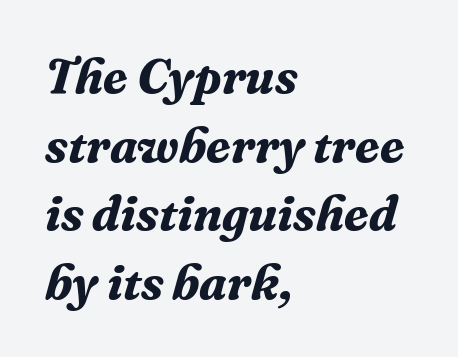
The image shows 49 px bold serif type, italic (leaning right); set left-aligned, normal line spacing (1.4x), normal letter spacing, not underlined; medium stroke contrast and a medium x-height.
